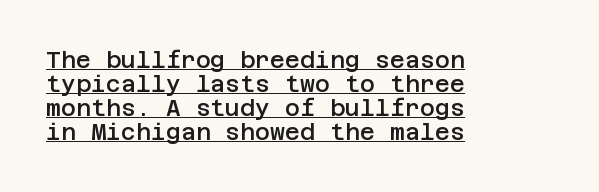
These lines were composed using upright roman letters. Compared with typical body copy, the letter spacing here is the same. If you drew a ruler down the left edge, every line would touch it. In terms of weight, the rendering is demibold, just under bold. The designer dialed line spacing down below the default.
